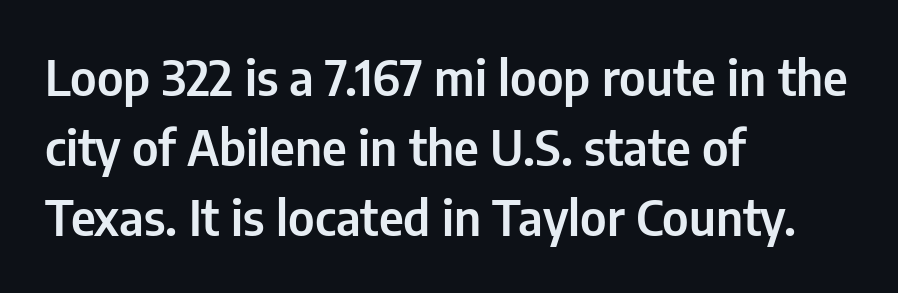
Do the characters align in a grid? No, the font is proportional. Tall strokes in this sample are plumb rather than angled. Stroke terminals: plain, sans-serif. Glance below the letters and you will spot only blank space.
